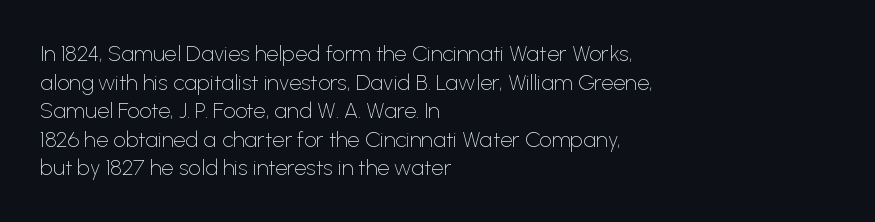
{"italic": "no", "bold": "no", "underline": "no", "align": "left", "line_spacing": "normal", "line_spacing_ratio": 1.3, "letter_spacing": "normal", "letter_spacing_em": 0.0, "glyph_px": 22}
